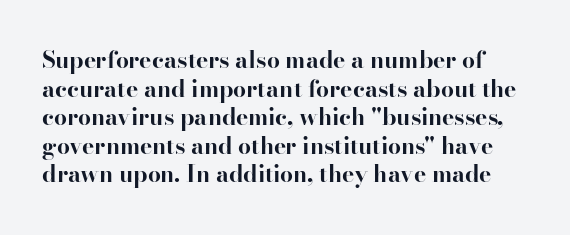
{"italic": "no", "bold": "yes", "underline": "no", "line_spacing_ratio": 1.24, "letter_spacing": "normal", "letter_spacing_em": 0.0, "glyph_px": 23}
